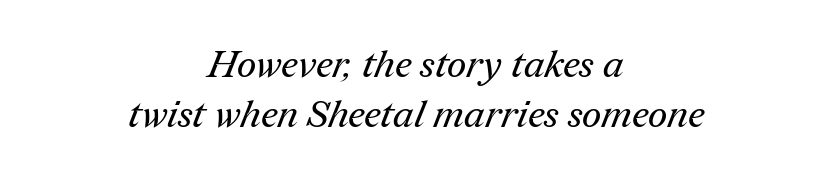
The words here are not underlined. Unbolded letterforms with no extra heft. The lines sit at an ordinary, default distance from one another. What kind of face is this? One with serifs. Notice how the passage keeps no hard edge, just a central spine.
